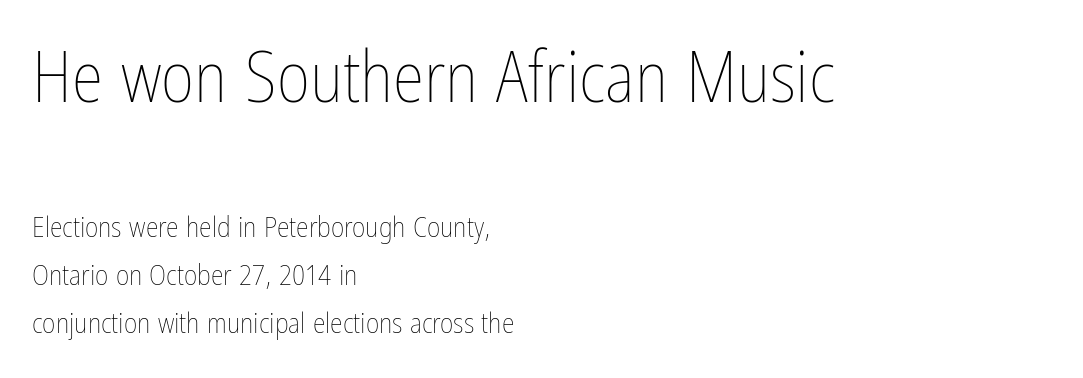
Q: Is the text bold? A: No.
Q: Is the text italic (slanted)? A: No, it is upright.
Q: Is the text underlined? A: No.
Q: How is the paragraph aligned? A: Left-aligned.
Q: Is the spacing between letters normal or unusually wide? A: Normal.
Q: Is the spacing between lines tight, normal or loose? A: Normal.
Q: Which block of text is set in a larger size, the first (top) or the second (bottom)? A: The first (top) one.
Q: Width (condensed, normal, or wide)? A: Condensed.
Q: Stroke contrast? A: Low.
Q: x-height? A: Medium.
Q: Monospaced? A: No.
